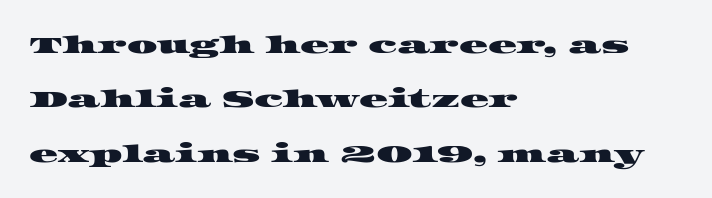
The zone under the glyphs is completely vacant. Short note: letters normally spaced. Teacher's note: observe the even left margin — that is flush-left alignment. The vertical gap from one line to the next is large.
